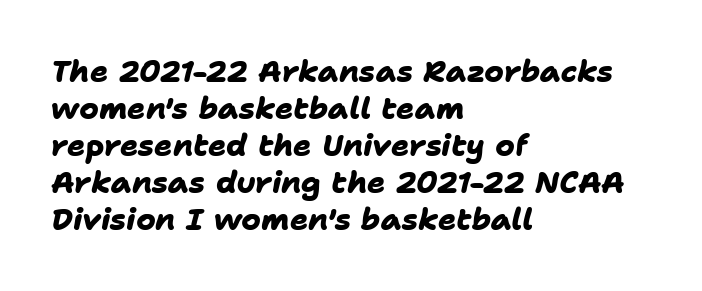
{"serif": "no", "bold": "yes", "weight": "heavy", "width": "normal", "stroke_contrast": "low", "x_height": "medium", "monospaced": "no", "underline": "no", "align": "left", "line_spacing_ratio": 1.23, "letter_spacing": "normal", "letter_spacing_em": 0.0, "glyph_px": 30}
